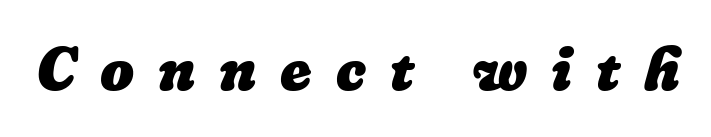
These lines are rendered in a variable-pitch font. Each glyph is drawn with heavy, bold strokes. Has an underline been added? It has not. The letters are spread apart with noticeably loose tracking.
